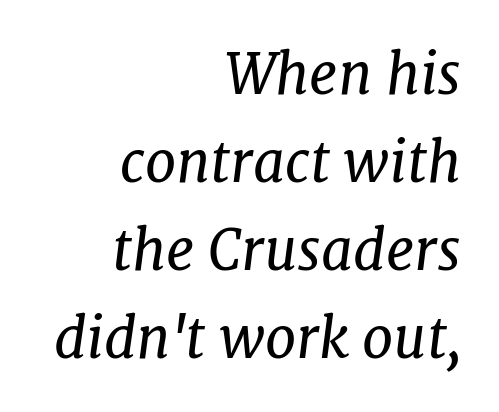
{"serif": "yes", "italic": "yes", "lean": "right", "slant_degrees": 7, "bold": "no", "weight": "regular", "width": "normal", "stroke_contrast": "low", "x_height": "medium", "monospaced": "no", "underline": "no", "align": "right", "line_spacing": "normal", "line_spacing_ratio": 1.57, "letter_spacing": "normal", "letter_spacing_em": 0.0, "glyph_px": 56}
